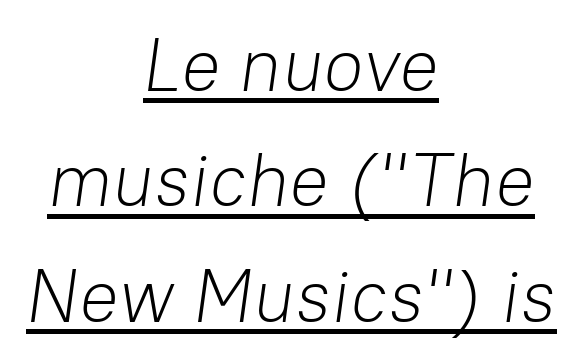
The image shows 74 px light type, italic (leaning right); set centered, normal line spacing (1.56x), normal letter spacing, underlined; low stroke contrast and a medium x-height.
